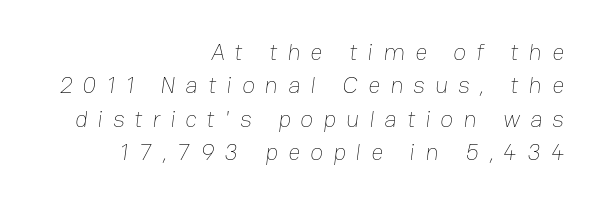
Q: Is the text bold? A: No.
Q: Is the text underlined? A: No.
Q: How is the paragraph aligned? A: Right-aligned.
Q: Is the spacing between letters normal or unusually wide? A: Unusually wide.
Q: Is the spacing between lines tight, normal or loose? A: Normal.
